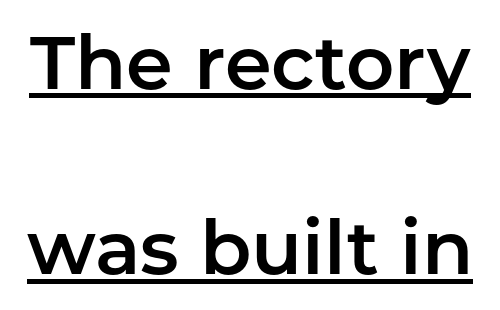
The image shows 75 px sans-serif type, upright; set loose line spacing (2.47x), normal letter spacing, underlined; low stroke contrast and a medium x-height.
